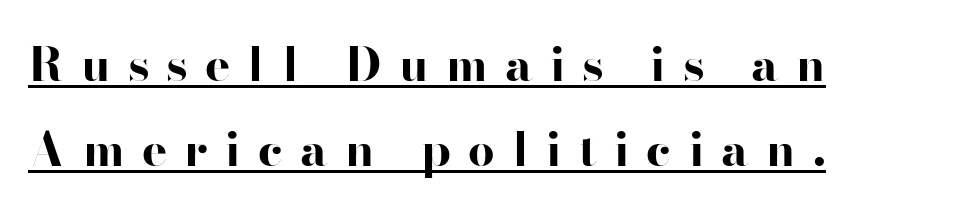
The image shows 47 px bold, wide sans-serif type, upright; set left-aligned, line spacing 1.81x, unusually wide letter spacing (+0.37 em), underlined; high stroke contrast and a small x-height.
